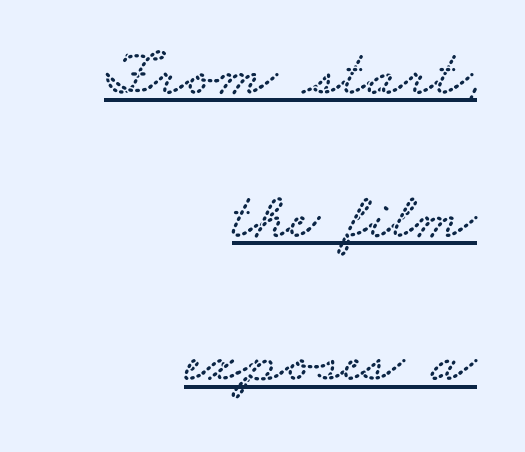
Q: Is the typeface a serif or a sans-serif typeface? A: Serif.
Q: Is the text underlined? A: Yes.
Q: How is the paragraph aligned? A: Right-aligned.
Q: Is the spacing between letters normal or unusually wide? A: Normal.
Q: Is the spacing between lines tight, normal or loose? A: Loose.
Q: Width (condensed, normal, or wide)? A: Wide.
Q: Stroke contrast? A: Low.
Q: x-height? A: Small.
Q: Monospaced? A: No.
